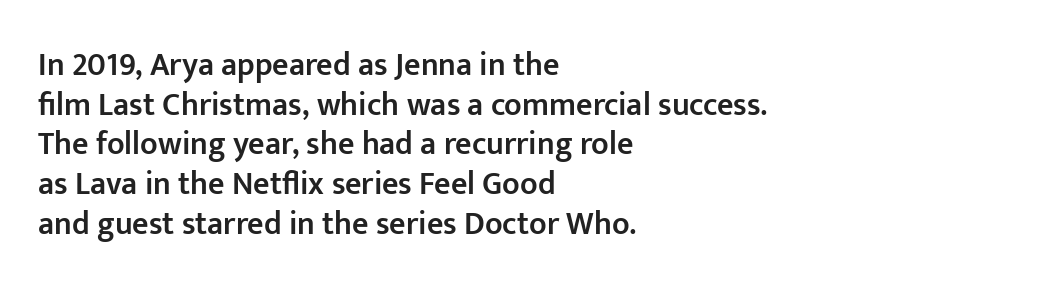
{"serif": "no", "italic": "no", "bold": "semi", "weight": "semibold", "width": "normal", "stroke_contrast": "low", "x_height": "medium", "monospaced": "no", "underline": "no", "align": "left", "line_spacing_ratio": 1.24, "letter_spacing": "normal", "letter_spacing_em": 0.0, "glyph_px": 32}
